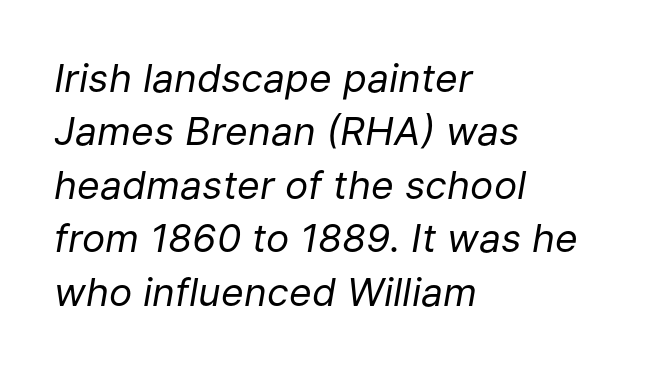
{"italic": "yes", "lean": "right", "slant_degrees": 9, "bold": "no", "weight": "regular", "width": "normal", "stroke_contrast": "low", "x_height": "medium", "monospaced": "no", "underline": "no", "align": "left", "line_spacing": "normal", "line_spacing_ratio": 1.37, "letter_spacing": "normal", "letter_spacing_em": 0.0, "glyph_px": 39}
